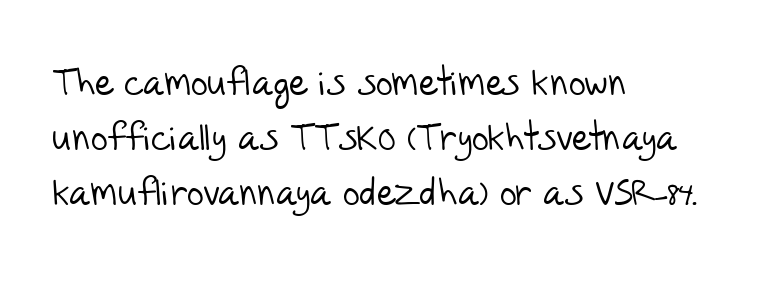
The image shows 37 px light sans-serif type; set left-aligned, normal line spacing (1.49x), normal letter spacing, not underlined; low stroke contrast and a large x-height.
